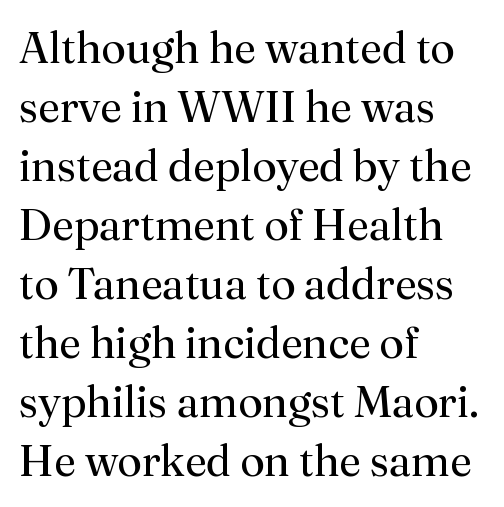
{"serif": "yes", "italic": "no", "bold": "no", "weight": "regular", "width": "normal", "stroke_contrast": "medium", "x_height": "small", "monospaced": "no", "underline": "no", "align": "left", "line_spacing": "normal", "line_spacing_ratio": 1.34, "letter_spacing": "normal", "letter_spacing_em": 0.0, "glyph_px": 44}
